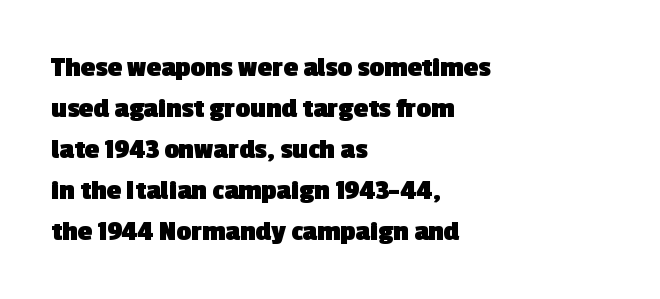
{"serif": "no", "bold": "yes", "weight": "heavy", "width": "normal", "x_height": "medium", "monospaced": "no", "underline": "no", "align": "left", "line_spacing": "normal", "line_spacing_ratio": 1.41, "letter_spacing": "normal", "letter_spacing_em": 0.0, "glyph_px": 29}
